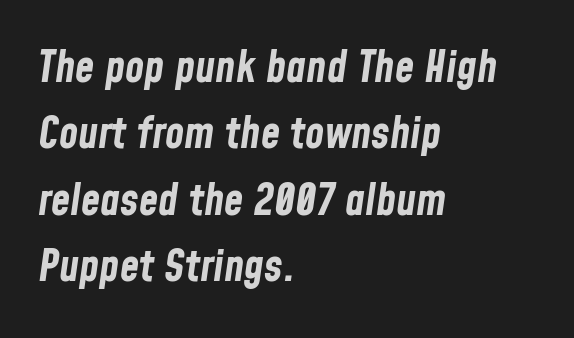
Does the leading feel generous? No, just average. Descenders hang freely into open space. Is the type bold? Yes — the strokes are clearly thick and heavy. Caption: standard tracking, unaltered. The paragraph shown leans on its left margin.
